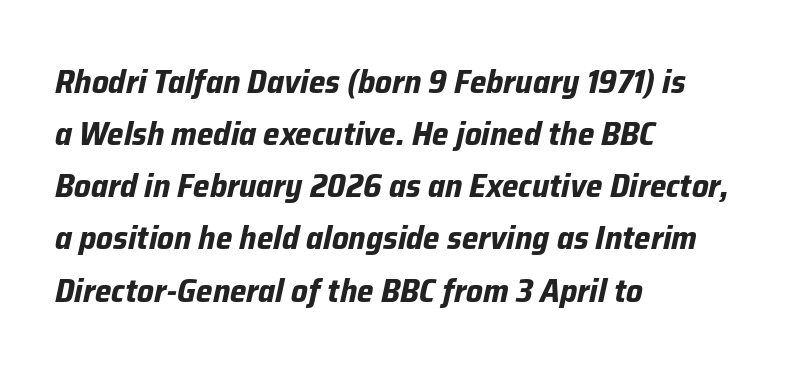
Q: Is the text bold? A: Yes.
Q: Is the text italic (slanted)? A: Yes, it leans right by about 12 degrees.
Q: Is the text underlined? A: No.
Q: How is the paragraph aligned? A: Left-aligned.
Q: Is the spacing between letters normal or unusually wide? A: Normal.
Q: Is the spacing between lines tight, normal or loose? A: Normal.
Q: Width (condensed, normal, or wide)? A: Normal.
Q: Stroke contrast? A: Low.
Q: x-height? A: Medium.
Q: Monospaced? A: No.
